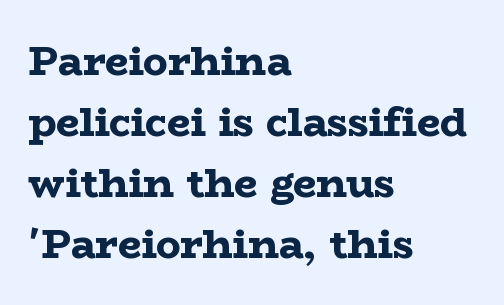
{"serif": "yes", "italic": "no", "bold": "yes", "weight": "bold", "width": "wide", "stroke_contrast": "low", "x_height": "medium", "monospaced": "no", "underline": "no", "align": "left", "line_spacing": "normal", "line_spacing_ratio": 1.49, "letter_spacing": "normal", "letter_spacing_em": 0.0, "glyph_px": 41}
